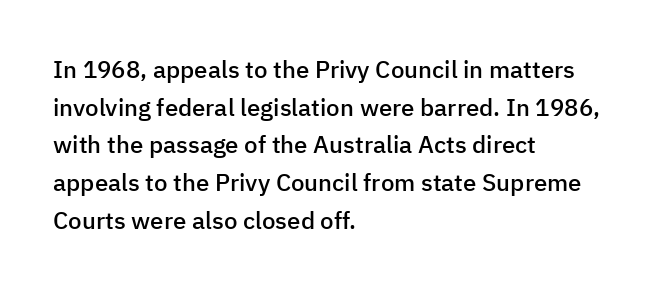
{"italic": "no", "bold": "semi", "underline": "no", "align": "left", "line_spacing": "normal", "line_spacing_ratio": 1.57, "letter_spacing": "normal", "letter_spacing_em": 0.0, "glyph_px": 24}
